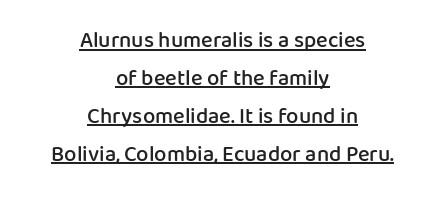
The image shows 22 px text type, upright; set centered, line spacing 1.72x, normal letter spacing, underlined.
